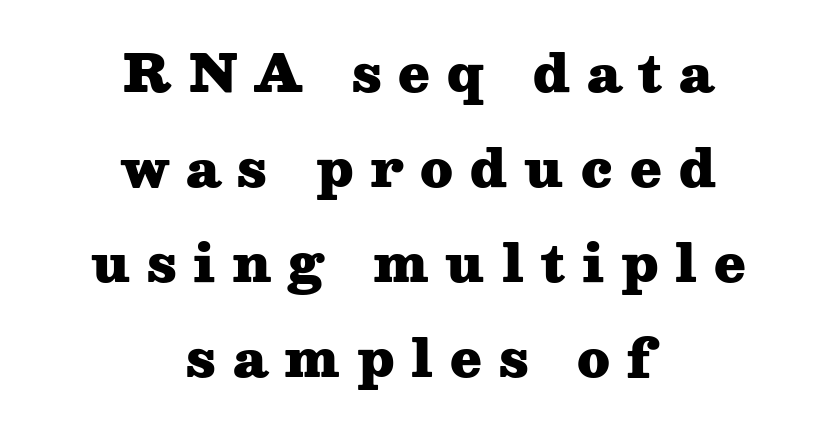
{"serif": "yes", "italic": "no", "bold": "yes", "weight": "heavy", "width": "wide", "stroke_contrast": "medium", "x_height": "medium", "monospaced": "no", "underline": "no", "align": "center", "line_spacing_ratio": 1.86, "letter_spacing": "wide", "letter_spacing_em": 0.33, "glyph_px": 51}
